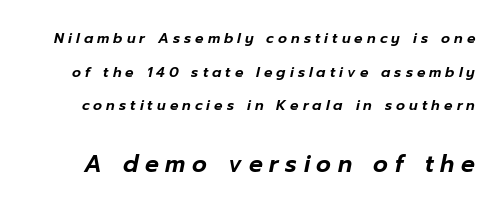
Q: Is the text italic (slanted)? A: Yes, it leans right by about 12 degrees.
Q: Is the text underlined? A: No.
Q: Is the spacing between letters normal or unusually wide? A: Unusually wide.
Q: Is the spacing between lines tight, normal or loose? A: Loose.
Q: Which block of text is set in a larger size, the first (top) or the second (bottom)? A: The second (bottom) one.
